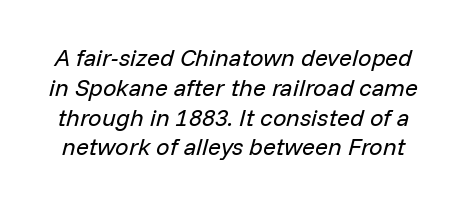
The image shows 24 px text type, italic (leaning right); set line spacing 1.24x, normal letter spacing, not underlined.
